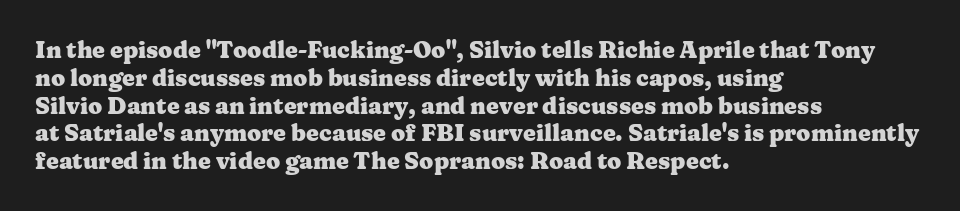
Q: Is the text bold? A: Yes.
Q: Is the text italic (slanted)? A: No, it is upright.
Q: Is the text underlined? A: No.
Q: How is the paragraph aligned? A: Left-aligned.
Q: Is the spacing between letters normal or unusually wide? A: Normal.
